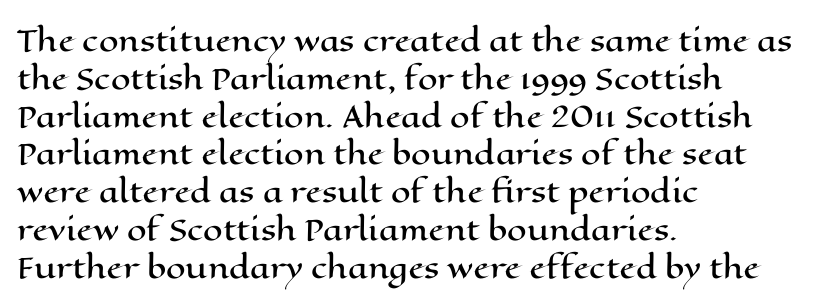
The image shows 28 px wide type, upright; set left-aligned, normal line spacing (1.35x), normal letter spacing, not underlined; high stroke contrast and a medium x-height.
